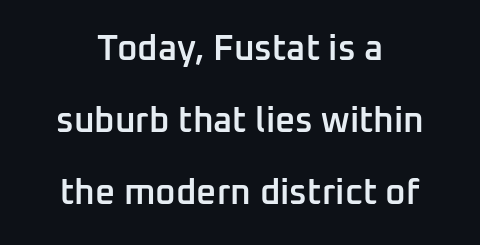
Q: Is the text bold? A: Semi-bold.
Q: Is the text italic (slanted)? A: No, it is upright.
Q: Is the typeface a serif or a sans-serif typeface? A: Sans-serif.
Q: Is the text underlined? A: No.
Q: How is the paragraph aligned? A: Centered.
Q: Is the spacing between letters normal or unusually wide? A: Normal.
Q: Is the spacing between lines tight, normal or loose? A: Loose.
Q: Width (condensed, normal, or wide)? A: Normal.
Q: Stroke contrast? A: Low.
Q: x-height? A: Medium.
Q: Monospaced? A: No.
